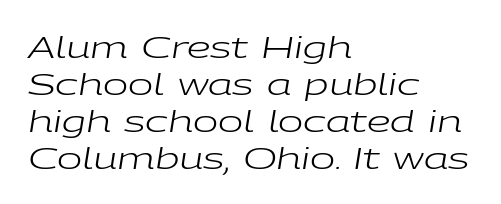
{"italic": "yes", "lean": "right", "slant_degrees": 9, "bold": "no", "weight": "regular", "width": "wide", "stroke_contrast": "low", "x_height": "medium", "monospaced": "no", "underline": "no", "align": "left", "line_spacing_ratio": 1.23, "letter_spacing": "normal", "letter_spacing_em": 0.0, "glyph_px": 30}
